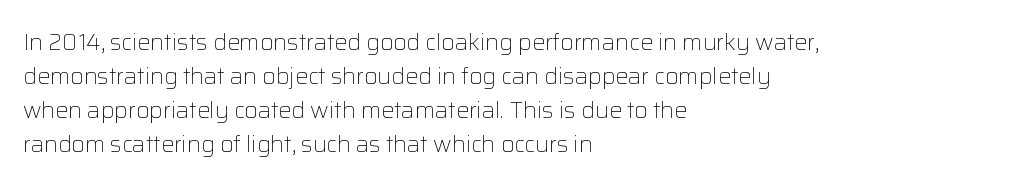
{"italic": "no", "bold": "no", "underline": "no", "align": "left", "line_spacing": "normal", "line_spacing_ratio": 1.48, "letter_spacing": "normal", "letter_spacing_em": 0.0, "glyph_px": 23}
